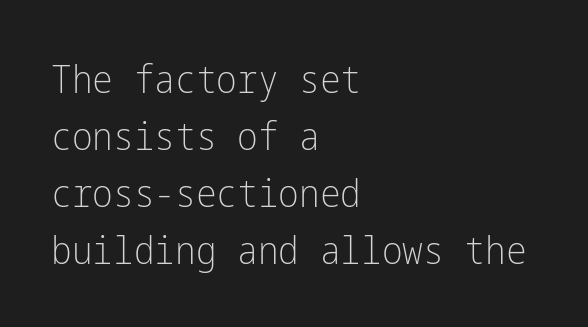
{"serif": "no", "italic": "no", "bold": "no", "weight": "light", "width": "condensed", "stroke_contrast": "low", "x_height": "medium", "underline": "no", "align": "left", "line_spacing": "normal", "line_spacing_ratio": 1.46, "letter_spacing": "normal", "letter_spacing_em": 0.0, "glyph_px": 39}
